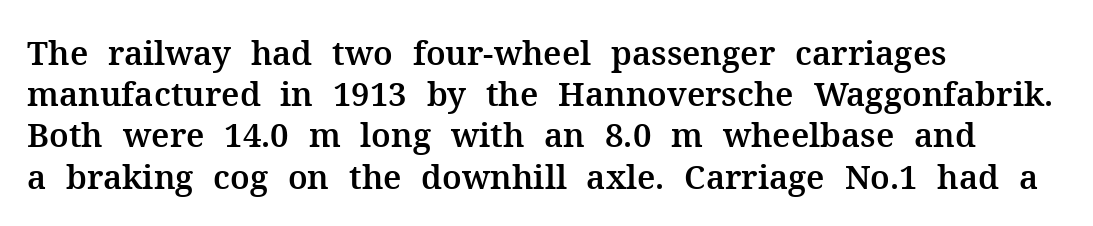
Q: Is the text italic (slanted)? A: No, it is upright.
Q: Is the typeface a serif or a sans-serif typeface? A: Serif.
Q: Is the text underlined? A: No.
Q: How is the paragraph aligned? A: Left-aligned.
Q: Is the spacing between letters normal or unusually wide? A: Normal.
Q: Is the spacing between lines tight, normal or loose? A: Normal.
Q: Width (condensed, normal, or wide)? A: Normal.
Q: Stroke contrast? A: Medium.
Q: x-height? A: Medium.
Q: Monospaced? A: No.
